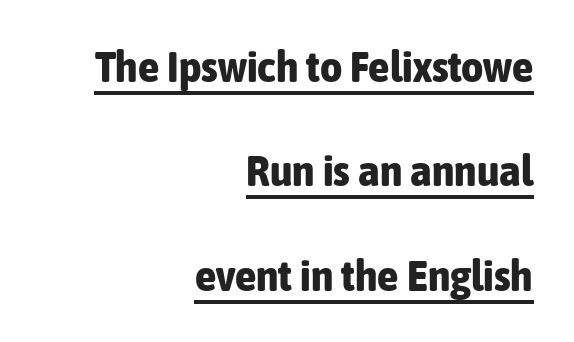
Q: Is the text bold? A: Yes.
Q: Is the text italic (slanted)? A: No, it is upright.
Q: Is the typeface a serif or a sans-serif typeface? A: Sans-serif.
Q: Is the text underlined? A: Yes.
Q: How is the paragraph aligned? A: Right-aligned.
Q: Is the spacing between letters normal or unusually wide? A: Normal.
Q: Is the spacing between lines tight, normal or loose? A: Loose.
Q: Width (condensed, normal, or wide)? A: Condensed.
Q: Stroke contrast? A: Low.
Q: x-height? A: Medium.
Q: Monospaced? A: No.
